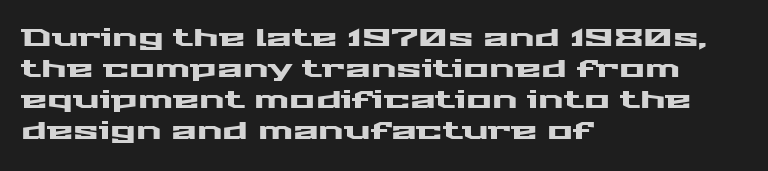
{"italic": "no", "underline": "no", "align": "left", "line_spacing": "normal", "line_spacing_ratio": 1.29, "letter_spacing": "normal", "letter_spacing_em": 0.0, "glyph_px": 24}
